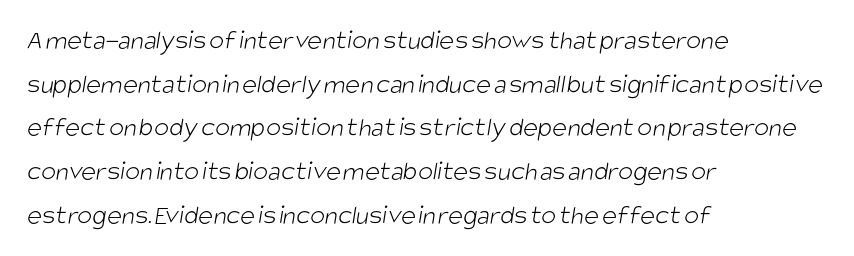
Q: Is the text bold? A: No.
Q: Is the typeface a serif or a sans-serif typeface? A: Sans-serif.
Q: Is the text underlined? A: No.
Q: How is the paragraph aligned? A: Left-aligned.
Q: Is the spacing between letters normal or unusually wide? A: Normal.
Q: Is the spacing between lines tight, normal or loose? A: Normal.
Q: Width (condensed, normal, or wide)? A: Condensed.
Q: Stroke contrast? A: Low.
Q: x-height? A: Large.
Q: Monospaced? A: No.
